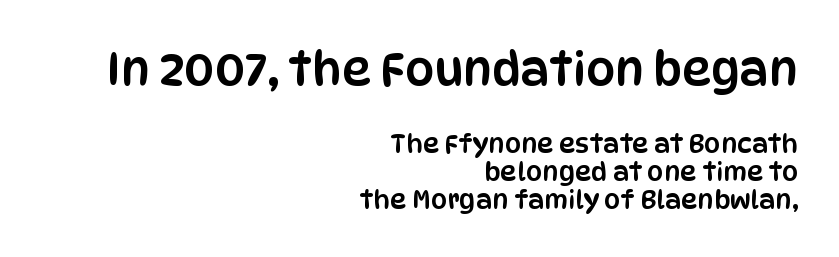
{"serif": "no", "italic": "no", "width": "condensed", "stroke_contrast": "low", "x_height": "large", "monospaced": "no", "underline": "no", "align": "right", "line_spacing": "tight", "line_spacing_ratio": 1.07, "letter_spacing": "normal", "letter_spacing_em": 0.0, "larger_block": "first", "size_ratio": 1.77, "glyph_px": 46}
